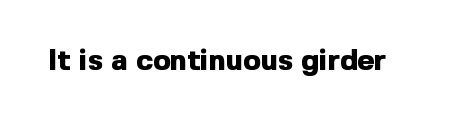
{"serif": "no", "italic": "no", "bold": "yes", "weight": "heavy", "width": "normal", "x_height": "medium", "monospaced": "no", "underline": "no", "letter_spacing": "normal", "letter_spacing_em": 0.0, "glyph_px": 29}
